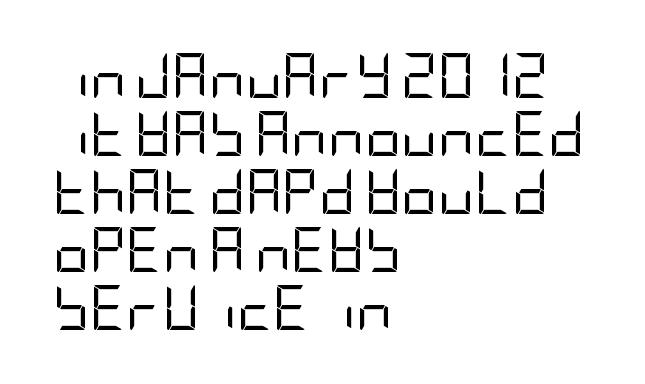
The face used here is a sans, in the tradition of grotesques and geometrics. Weight class: somewhere from thin through regular. Is the letter spacing exaggerated? No — it looks like the ordinary default. The gap between lines stays unmarked. Whoever set this chose a conventional vertical rhythm.
